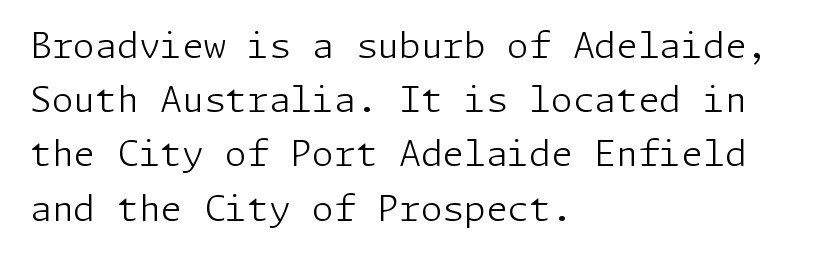
{"serif": "no", "italic": "no", "bold": "no", "weight": "light", "width": "normal", "stroke_contrast": "low", "x_height": "medium", "underline": "no", "align": "left", "line_spacing": "normal", "line_spacing_ratio": 1.55, "letter_spacing": "normal", "letter_spacing_em": 0.0, "glyph_px": 35}
